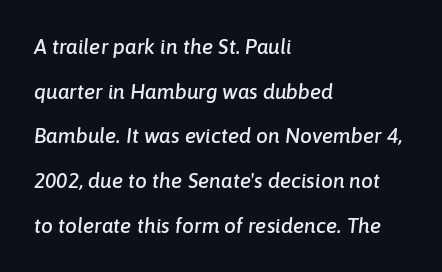
The image shows 21 px text type, italic (leaning right); set left-aligned, loose line spacing (2.13x), normal letter spacing, not underlined.
